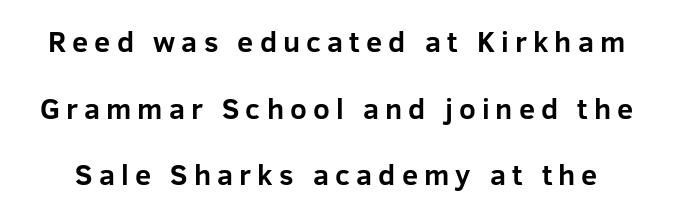
Italic? Not at all — the glyphs are vertical. Successive baselines arrive slowly, with a big drop between each. Tracking value appears strongly positive — letters spread wide. The strip under each line holds only bare page.
